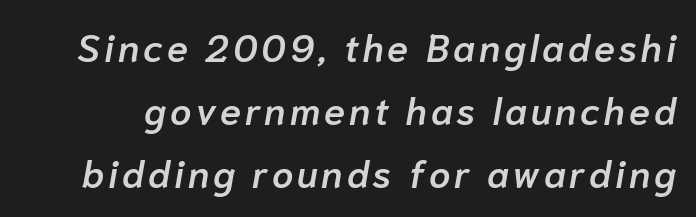
{"italic": "yes", "lean": "right", "slant_degrees": 10, "bold": "semi", "weight": "semibold", "width": "normal", "stroke_contrast": "low", "x_height": "medium", "monospaced": "no", "underline": "no", "line_spacing": "normal", "line_spacing_ratio": 1.66, "glyph_px": 38}
